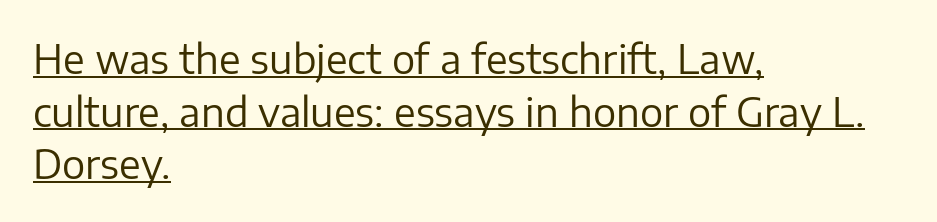
Q: Is the text bold? A: No.
Q: Is the text italic (slanted)? A: No, it is upright.
Q: Is the typeface a serif or a sans-serif typeface? A: Sans-serif.
Q: Is the text underlined? A: Yes.
Q: How is the paragraph aligned? A: Left-aligned.
Q: Is the spacing between letters normal or unusually wide? A: Normal.
Q: Is the spacing between lines tight, normal or loose? A: Normal.
Q: Width (condensed, normal, or wide)? A: Normal.
Q: Stroke contrast? A: Low.
Q: x-height? A: Medium.
Q: Monospaced? A: No.
